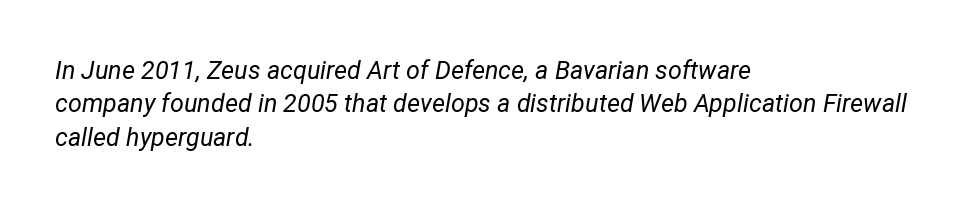
The image shows 25 px text type, italic (leaning right); set left-aligned, normal line spacing (1.34x), normal letter spacing, not underlined.
